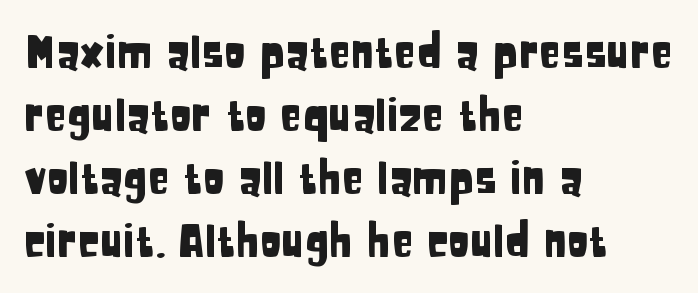
Q: Is the text italic (slanted)? A: No, it is upright.
Q: Is the typeface a serif or a sans-serif typeface? A: Sans-serif.
Q: Is the text underlined? A: No.
Q: How is the paragraph aligned? A: Left-aligned.
Q: Is the spacing between letters normal or unusually wide? A: Normal.
Q: Is the spacing between lines tight, normal or loose? A: Normal.
Q: Width (condensed, normal, or wide)? A: Condensed.
Q: Stroke contrast? A: Low.
Q: x-height? A: Large.
Q: Monospaced? A: No.
